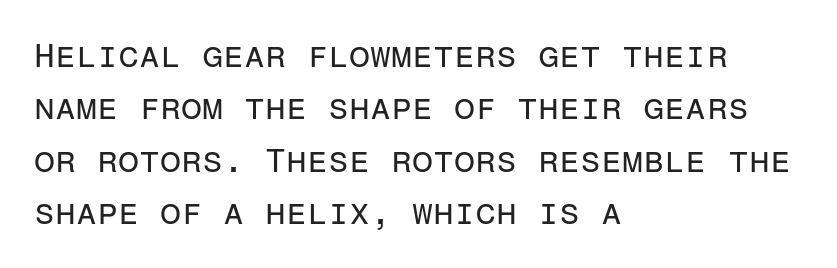
The image shows 34 px regular-weight sans-serif type, upright, monospaced; set left-aligned, normal line spacing (1.54x), normal letter spacing, not underlined; low stroke contrast and a medium x-height.
